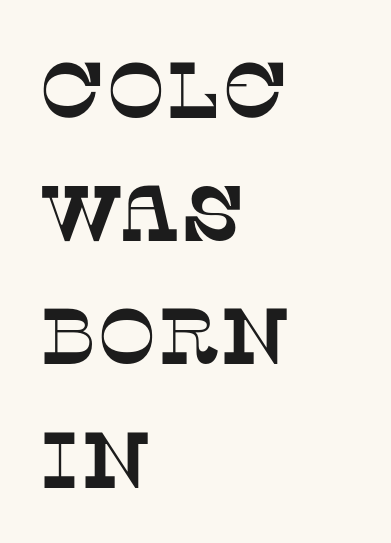
The image shows 79 px serif type; set left-aligned, normal line spacing (1.56x), normal letter spacing, not underlined; low stroke contrast and a large x-height.
